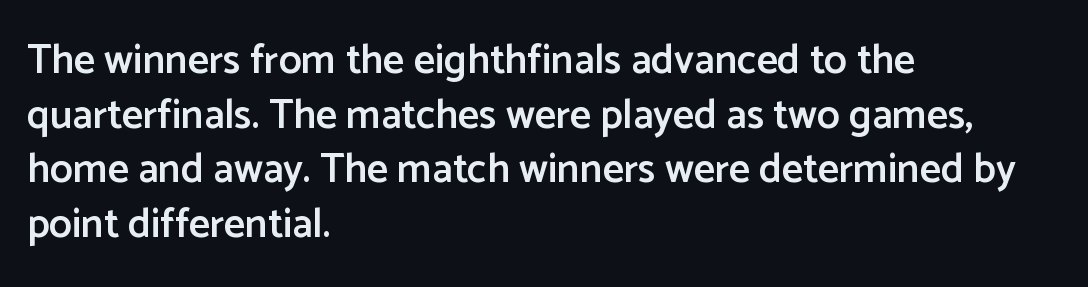
{"serif": "no", "italic": "no", "bold": "semi", "weight": "semibold", "width": "normal", "stroke_contrast": "low", "x_height": "medium", "monospaced": "no", "underline": "no", "align": "left", "line_spacing": "normal", "line_spacing_ratio": 1.33, "letter_spacing": "normal", "letter_spacing_em": 0.0, "glyph_px": 41}
